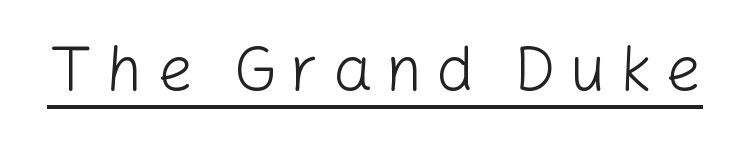
{"serif": "no", "italic": "no", "bold": "no", "weight": "light", "width": "normal", "stroke_contrast": "low", "x_height": "medium", "monospaced": "no", "underline": "yes", "letter_spacing": "wide", "letter_spacing_em": 0.21, "glyph_px": 63}
